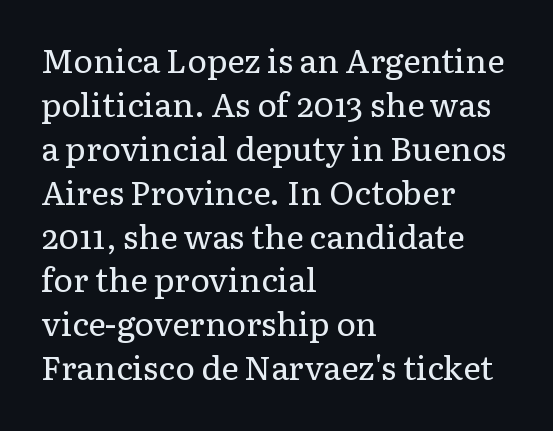
Q: Is the text bold? A: No.
Q: Is the text italic (slanted)? A: No, it is upright.
Q: Is the typeface a serif or a sans-serif typeface? A: Serif.
Q: Is the text underlined? A: No.
Q: How is the paragraph aligned? A: Left-aligned.
Q: Is the spacing between letters normal or unusually wide? A: Normal.
Q: Is the spacing between lines tight, normal or loose? A: Normal.
Q: Width (condensed, normal, or wide)? A: Normal.
Q: Stroke contrast? A: Low.
Q: x-height? A: Medium.
Q: Monospaced? A: No.
